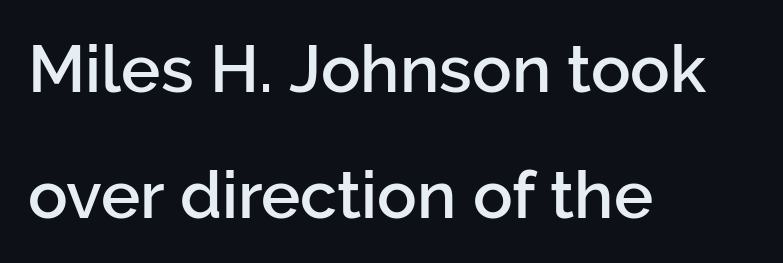
Q: Is the text italic (slanted)? A: No, it is upright.
Q: Is the typeface a serif or a sans-serif typeface? A: Sans-serif.
Q: Is the text underlined? A: No.
Q: How is the paragraph aligned? A: Left-aligned.
Q: Is the spacing between letters normal or unusually wide? A: Normal.
Q: Is the spacing between lines tight, normal or loose? A: Loose.
Q: Width (condensed, normal, or wide)? A: Normal.
Q: Stroke contrast? A: Low.
Q: x-height? A: Medium.
Q: Monospaced? A: No.
